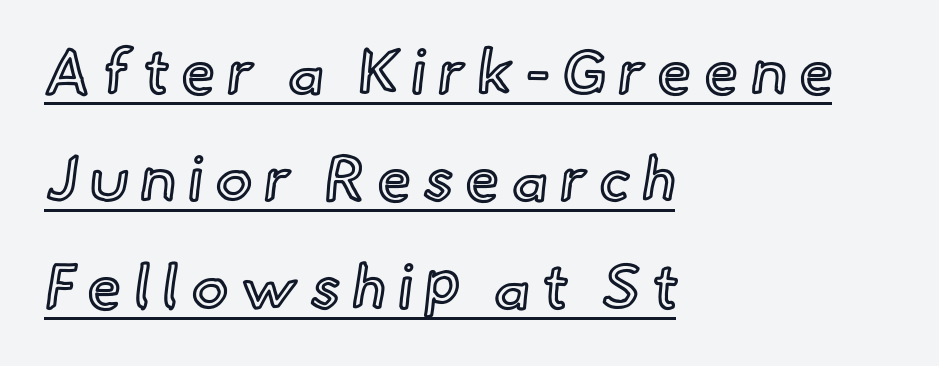
Q: Is the text italic (slanted)? A: Yes.
Q: Is the text underlined? A: Yes.
Q: How is the paragraph aligned? A: Left-aligned.
Q: Width (condensed, normal, or wide)? A: Normal.
Q: x-height? A: Small.
Q: Monospaced? A: No.
